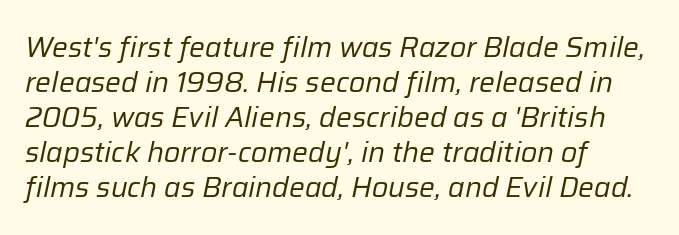
Q: Is the text bold? A: No.
Q: Is the text italic (slanted)? A: Yes, it leans right by about 12 degrees.
Q: Is the text underlined? A: No.
Q: How is the paragraph aligned? A: Left-aligned.
Q: Is the spacing between letters normal or unusually wide? A: Normal.
Q: Is the spacing between lines tight, normal or loose? A: Normal.
Q: Width (condensed, normal, or wide)? A: Normal.
Q: Stroke contrast? A: Low.
Q: x-height? A: Medium.
Q: Monospaced? A: No.
